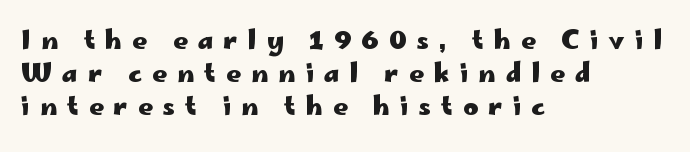
The typesetter chose a ragged-right arrangement here. In terms of leading, this rendering sits right in the middle. Students, note that the glyphs here are deliberately spaced far apart. Rendered with straight, roman letterforms. Heft: maximum for text — a bold.
